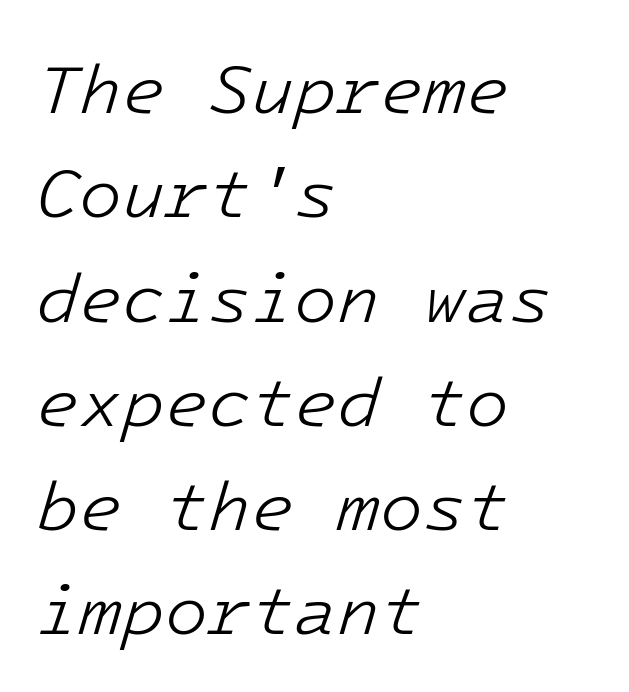
The image shows 70 px light type, italic (leaning right); set left-aligned, normal line spacing (1.49x), normal letter spacing, not underlined; low stroke contrast and a medium x-height.
